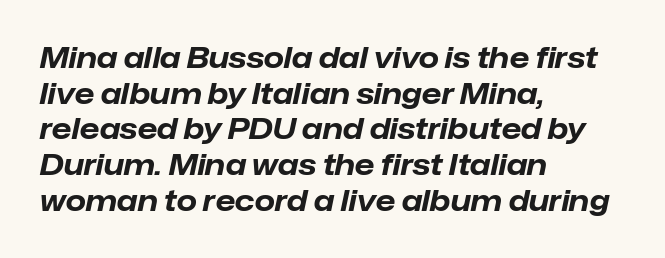
{"italic": "yes", "lean": "right", "slant_degrees": 12, "bold": "yes", "weight": "bold", "width": "normal", "stroke_contrast": "low", "x_height": "medium", "monospaced": "no", "underline": "no", "align": "left", "line_spacing_ratio": 1.23, "letter_spacing": "normal", "letter_spacing_em": 0.0, "glyph_px": 29}
